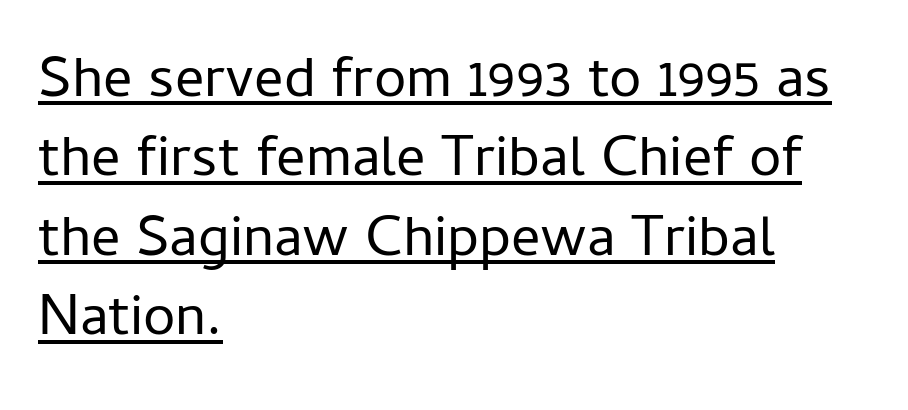
The image shows 58 px regular-weight sans-serif type, upright; set left-aligned, normal line spacing (1.37x), normal letter spacing, underlined; low stroke contrast and a medium x-height.
